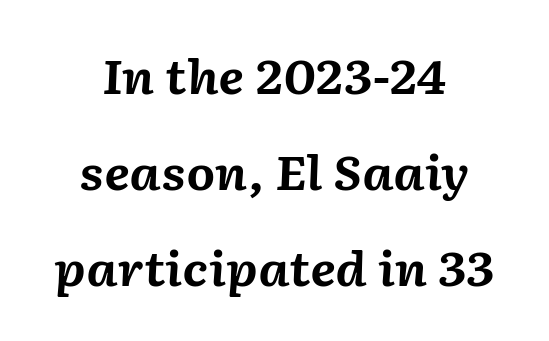
The image shows 46 px bold type, italic (leaning right); set centered, loose line spacing (2.09x), normal letter spacing, not underlined; medium stroke contrast and a medium x-height.
